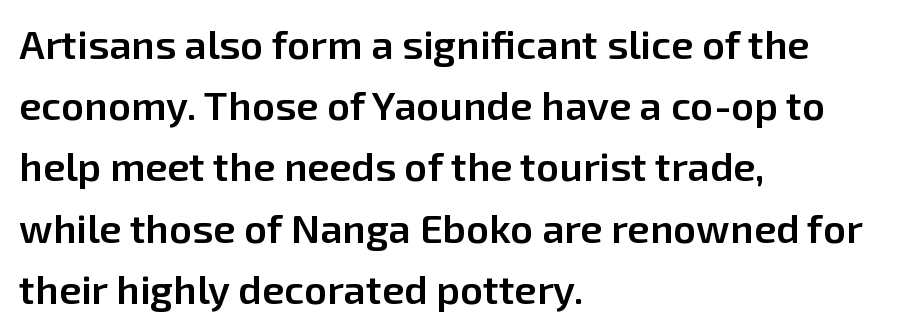
Q: Is the text bold? A: Semi-bold.
Q: Is the text italic (slanted)? A: No, it is upright.
Q: Is the typeface a serif or a sans-serif typeface? A: Sans-serif.
Q: Is the text underlined? A: No.
Q: How is the paragraph aligned? A: Left-aligned.
Q: Is the spacing between letters normal or unusually wide? A: Normal.
Q: Is the spacing between lines tight, normal or loose? A: Normal.
Q: Width (condensed, normal, or wide)? A: Normal.
Q: Stroke contrast? A: Low.
Q: x-height? A: Medium.
Q: Monospaced? A: No.
